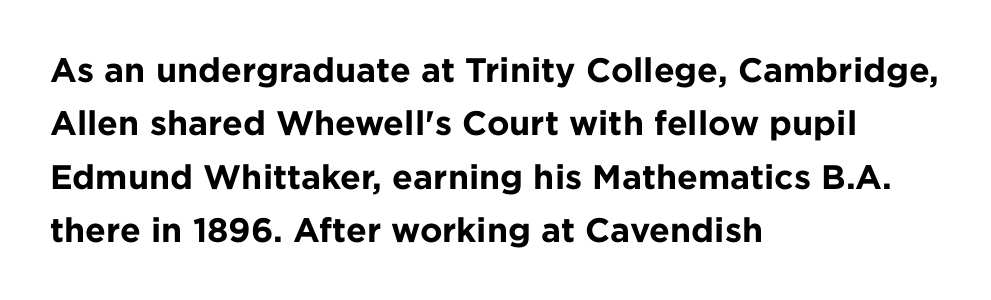
Q: Is the text bold? A: Yes.
Q: Is the text italic (slanted)? A: No, it is upright.
Q: Is the typeface a serif or a sans-serif typeface? A: Sans-serif.
Q: Is the text underlined? A: No.
Q: How is the paragraph aligned? A: Left-aligned.
Q: Is the spacing between letters normal or unusually wide? A: Normal.
Q: Is the spacing between lines tight, normal or loose? A: Normal.
Q: Width (condensed, normal, or wide)? A: Normal.
Q: Stroke contrast? A: Low.
Q: x-height? A: Medium.
Q: Monospaced? A: No.
